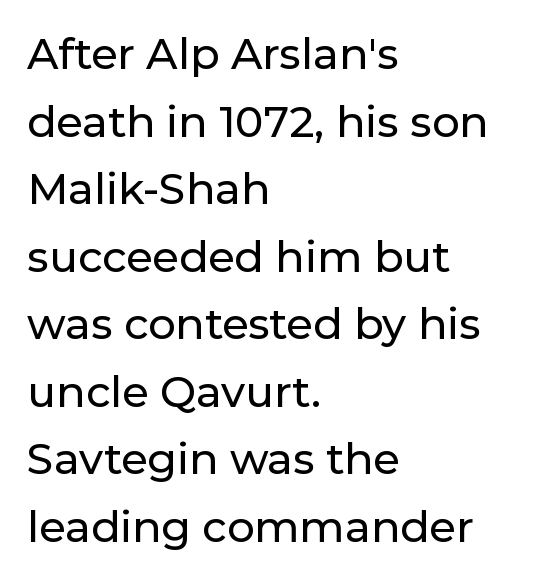
Regarding leading, the lines here are spaced in the standard way. The area under the type is left untouched. Is there any slant? The stems are plumb. Every row of glyphs begins at an identical x-position on the left. Letterform terminals end flat and unadorned throughout the passage. Is this a fixed-width face? No — the glyphs have proportional, varying widths.
